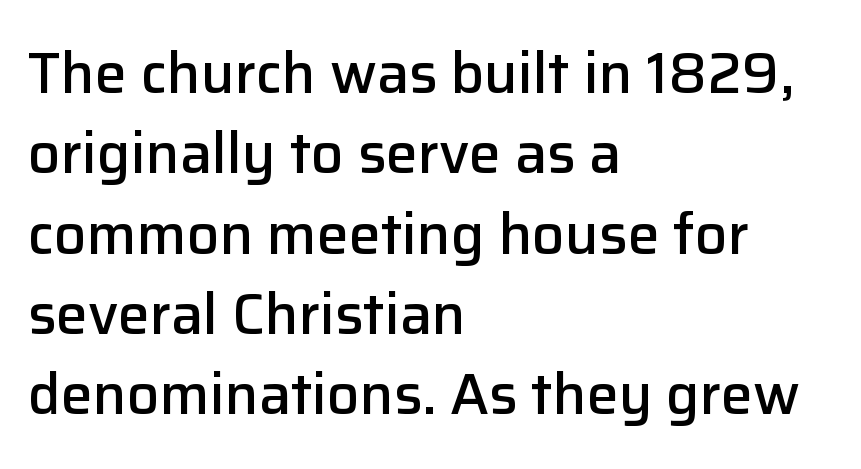
Q: Is the text bold? A: Semi-bold.
Q: Is the text italic (slanted)? A: No, it is upright.
Q: Is the typeface a serif or a sans-serif typeface? A: Sans-serif.
Q: Is the text underlined? A: No.
Q: How is the paragraph aligned? A: Left-aligned.
Q: Is the spacing between letters normal or unusually wide? A: Normal.
Q: Is the spacing between lines tight, normal or loose? A: Normal.
Q: Width (condensed, normal, or wide)? A: Normal.
Q: Stroke contrast? A: Low.
Q: x-height? A: Medium.
Q: Monospaced? A: No.
